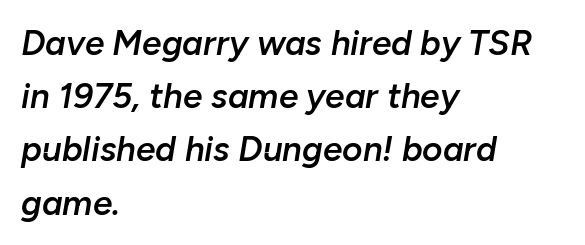
Q: Is the text bold? A: Semi-bold.
Q: Is the text italic (slanted)? A: Yes, it leans right by about 10 degrees.
Q: Is the text underlined? A: No.
Q: How is the paragraph aligned? A: Left-aligned.
Q: Is the spacing between letters normal or unusually wide? A: Normal.
Q: Is the spacing between lines tight, normal or loose? A: Normal.
Q: Width (condensed, normal, or wide)? A: Normal.
Q: Stroke contrast? A: Low.
Q: x-height? A: Medium.
Q: Monospaced? A: No.
